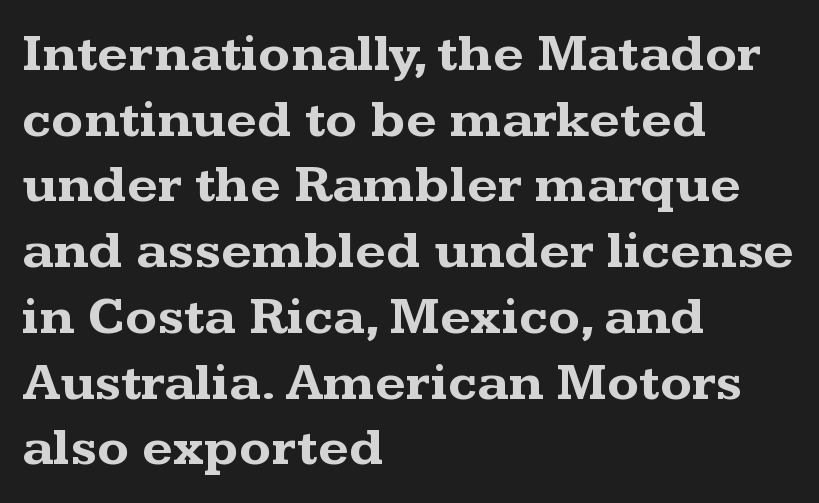
Q: Is the text bold? A: Yes.
Q: Is the text italic (slanted)? A: No, it is upright.
Q: Is the typeface a serif or a sans-serif typeface? A: Serif.
Q: Is the text underlined? A: No.
Q: How is the paragraph aligned? A: Left-aligned.
Q: Is the spacing between letters normal or unusually wide? A: Normal.
Q: Width (condensed, normal, or wide)? A: Wide.
Q: Stroke contrast? A: Medium.
Q: x-height? A: Medium.
Q: Monospaced? A: No.
